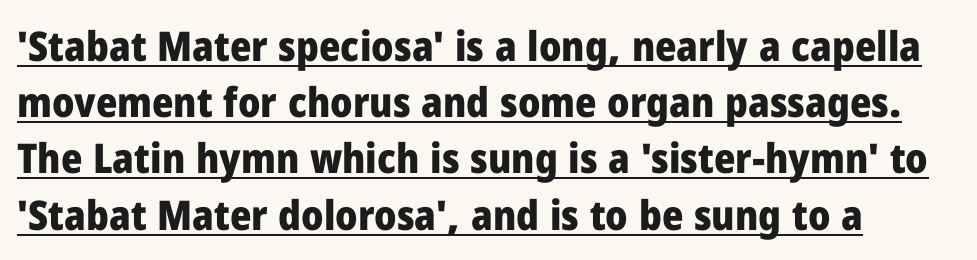
{"serif": "no", "italic": "no", "bold": "yes", "weight": "heavy", "width": "normal", "stroke_contrast": "low", "x_height": "medium", "monospaced": "no", "underline": "yes", "align": "left", "line_spacing": "normal", "line_spacing_ratio": 1.37, "letter_spacing": "normal", "letter_spacing_em": 0.0, "glyph_px": 41}
